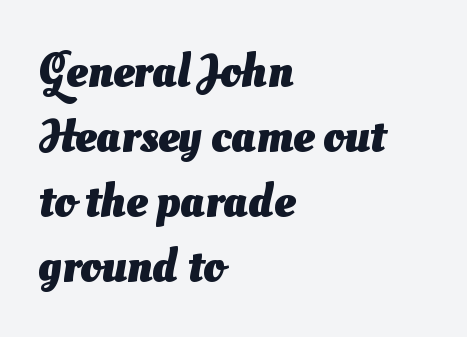
The image shows 47 px heavy sans-serif type; set left-aligned, normal line spacing (1.38x), normal letter spacing, not underlined; medium stroke contrast and a small x-height.
